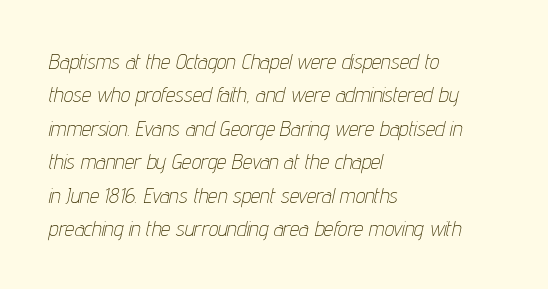
Q: Is the text bold? A: No.
Q: Is the text italic (slanted)? A: Yes, it leans right by about 12 degrees.
Q: Is the text underlined? A: No.
Q: How is the paragraph aligned? A: Left-aligned.
Q: Is the spacing between letters normal or unusually wide? A: Normal.
Q: Is the spacing between lines tight, normal or loose? A: Normal.
